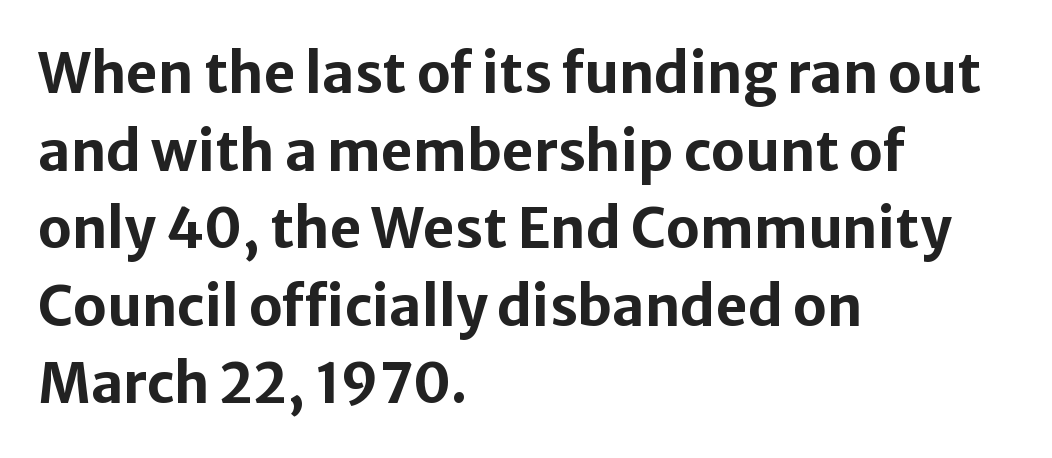
{"serif": "no", "italic": "no", "bold": "yes", "weight": "bold", "width": "normal", "stroke_contrast": "low", "x_height": "medium", "monospaced": "no", "underline": "no", "align": "left", "line_spacing": "normal", "line_spacing_ratio": 1.41, "letter_spacing": "normal", "letter_spacing_em": 0.0, "glyph_px": 55}
